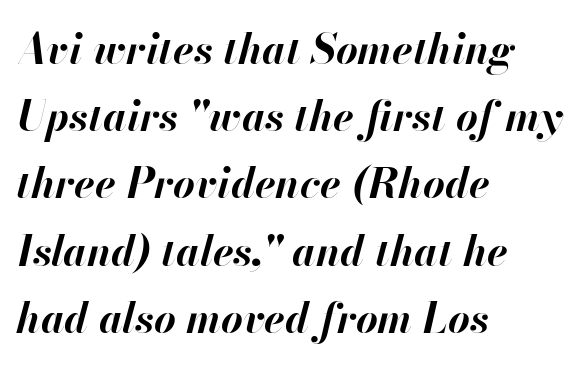
Line spacing here is normal. A bare baseline throughout the passage. The rendering anchors every line to the left-hand side. Is the type bold? Yes — the strokes are clearly thick and heavy.
